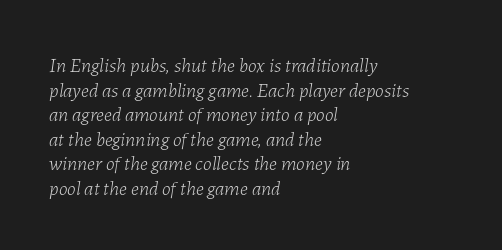
The image shows 20 px text type, italic (leaning right); set left-aligned, line spacing 1.23x, normal letter spacing, not underlined.
